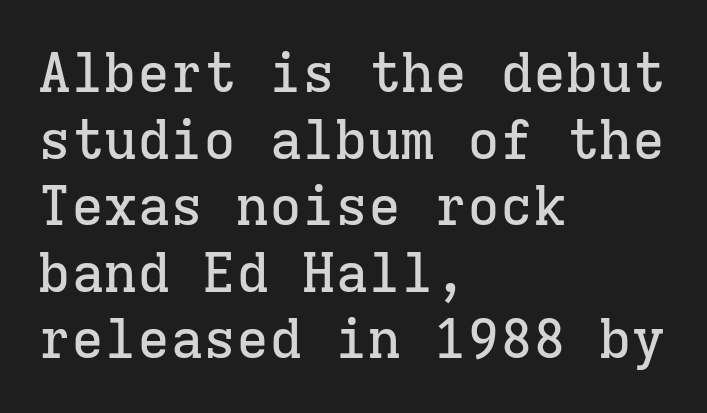
Every stem runs plumb, perpendicular to the baseline. This rendering employs a face with finishing strokes, i.e., a serif. Descenders are the only things crossing below the line. A student would call this left alignment; a typographer would say flush left, rag right. Nobody touched the tracking dial on this one.
